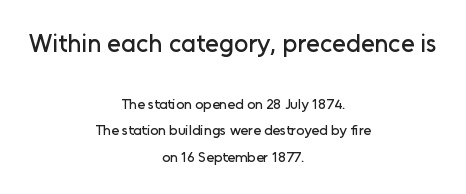
{"italic": "no", "underline": "no", "align": "center", "line_spacing_ratio": 1.88, "letter_spacing": "normal", "letter_spacing_em": 0.0, "larger_block": "first", "size_ratio": 1.79, "glyph_px": 25}
